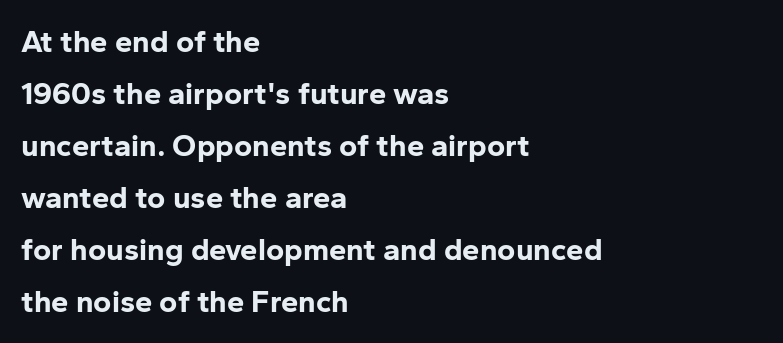
{"serif": "no", "italic": "no", "bold": "yes", "weight": "bold", "width": "normal", "stroke_contrast": "low", "x_height": "medium", "monospaced": "no", "underline": "no", "align": "left", "line_spacing": "normal", "line_spacing_ratio": 1.68, "letter_spacing": "normal", "letter_spacing_em": 0.0, "glyph_px": 31}
